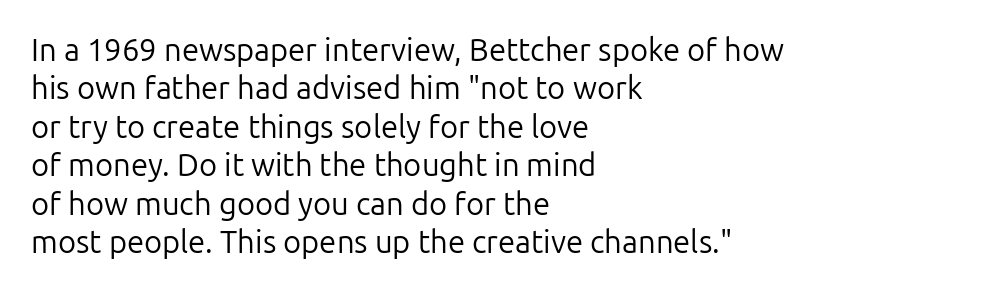
Descenders hang freely into open space. Check where the strokes stop: nothing finishes them off — pure sans. Character widths vary here, with narrow letters taking less room than wide ones. The strokes are not fattened; the text isn't bold. Words appear dense and cohesive because spacing is normal.
